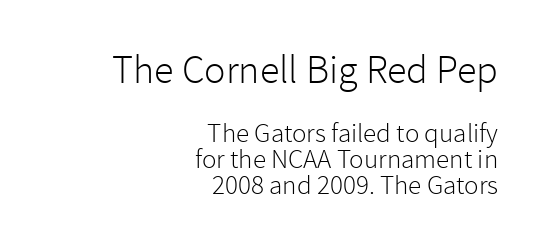
{"serif": "no", "italic": "no", "bold": "no", "weight": "light", "width": "normal", "stroke_contrast": "low", "x_height": "medium", "monospaced": "no", "underline": "no", "align": "right", "line_spacing": "tight", "line_spacing_ratio": 0.97, "letter_spacing": "normal", "letter_spacing_em": 0.0, "larger_block": "first", "size_ratio": 1.48, "glyph_px": 40}
